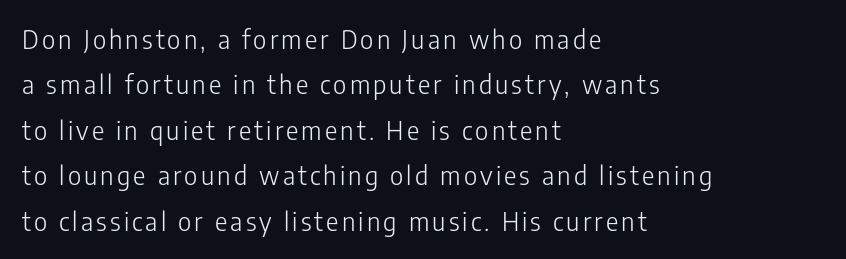
{"italic": "no", "bold": "no", "underline": "no", "align": "left", "line_spacing_ratio": 1.75, "glyph_px": 26}
